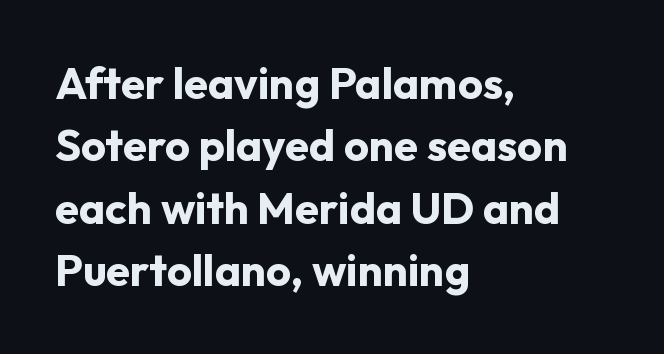
{"serif": "no", "italic": "no", "bold": "yes", "weight": "bold", "width": "normal", "stroke_contrast": "low", "x_height": "medium", "monospaced": "no", "underline": "no", "align": "left", "line_spacing": "normal", "line_spacing_ratio": 1.42, "letter_spacing": "normal", "letter_spacing_em": 0.0, "glyph_px": 44}
